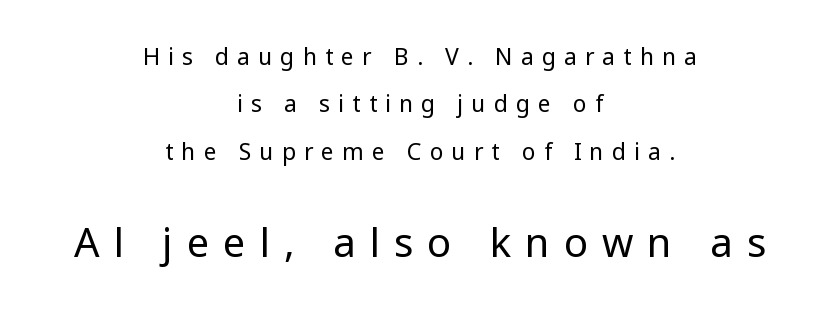
The image shows 40 px regular-weight sans-serif type, upright; set centered, loose line spacing (2.06x), unusually wide letter spacing (+0.35 em), not underlined; the second (bottom) block is 1.74x larger; low stroke contrast and a medium x-height.
